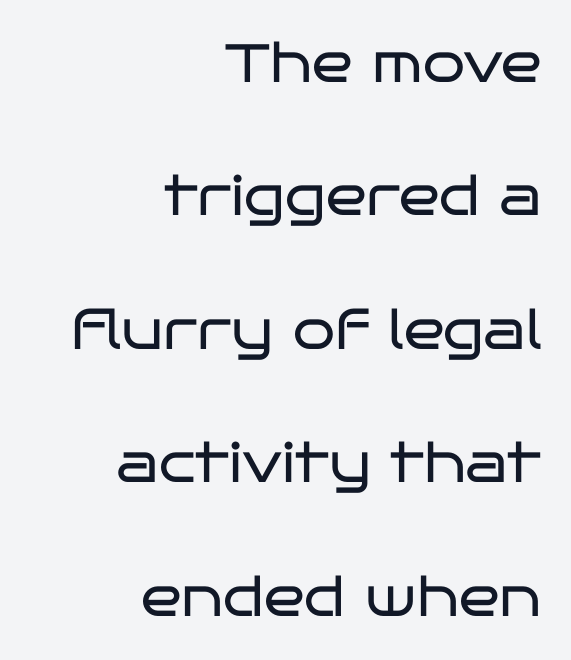
The image shows 54 px regular-weight, wide sans-serif type, upright; set right-aligned, loose line spacing (2.47x), normal letter spacing, not underlined; low stroke contrast and a large x-height.
